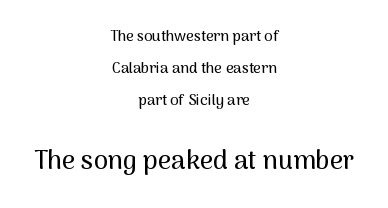
Q: Is the text italic (slanted)? A: No, it is upright.
Q: Is the text underlined? A: No.
Q: How is the paragraph aligned? A: Centered.
Q: Is the spacing between letters normal or unusually wide? A: Normal.
Q: Is the spacing between lines tight, normal or loose? A: Loose.
Q: Which block of text is set in a larger size, the first (top) or the second (bottom)? A: The second (bottom) one.
